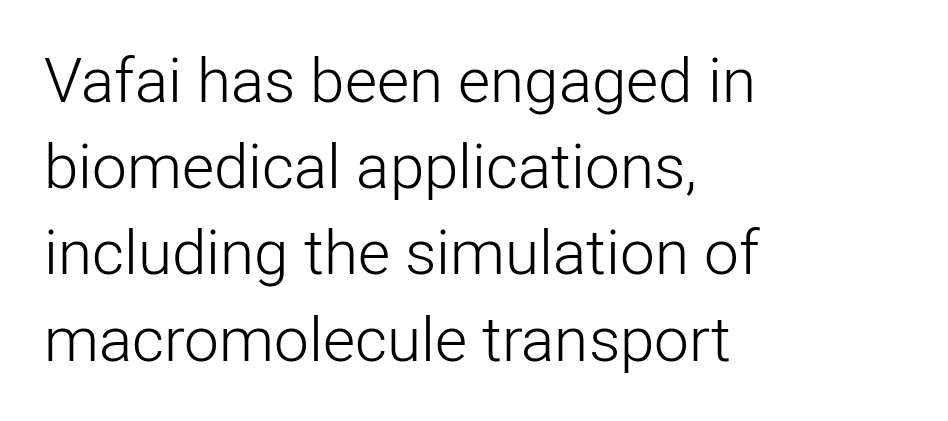
{"serif": "no", "italic": "no", "bold": "no", "weight": "light", "width": "normal", "stroke_contrast": "low", "x_height": "medium", "monospaced": "no", "underline": "no", "align": "left", "line_spacing": "normal", "line_spacing_ratio": 1.39, "letter_spacing": "normal", "letter_spacing_em": 0.0, "glyph_px": 62}
